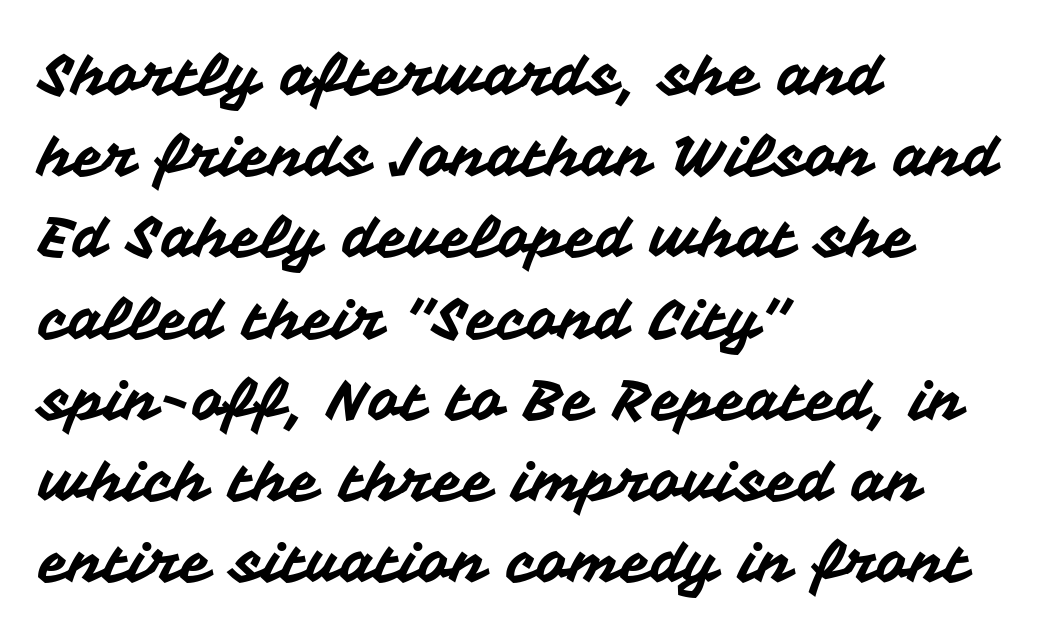
Q: Is the text italic (slanted)? A: Yes.
Q: Is the typeface a serif or a sans-serif typeface? A: Sans-serif.
Q: Is the text underlined? A: No.
Q: How is the paragraph aligned? A: Left-aligned.
Q: Is the spacing between letters normal or unusually wide? A: Normal.
Q: Is the spacing between lines tight, normal or loose? A: Normal.
Q: Width (condensed, normal, or wide)? A: Normal.
Q: Stroke contrast? A: Medium.
Q: x-height? A: Medium.
Q: Monospaced? A: No.
